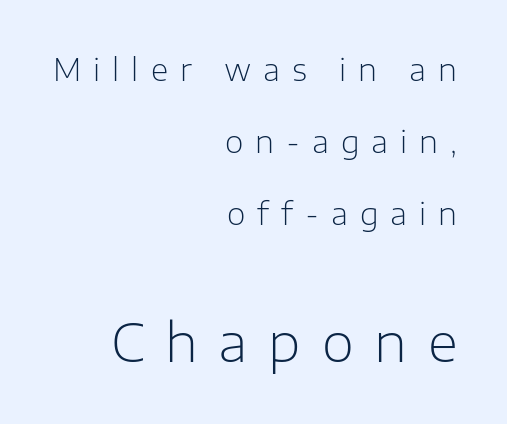
How would I describe the line gaps? Wide and relaxed. This rendering features lettering with no underline. The rendering shows plain stroke endings on the letterforms — a sans-serif design. Horizontally, the lines are justified to the trailing edge only. Posture: upright roman.
